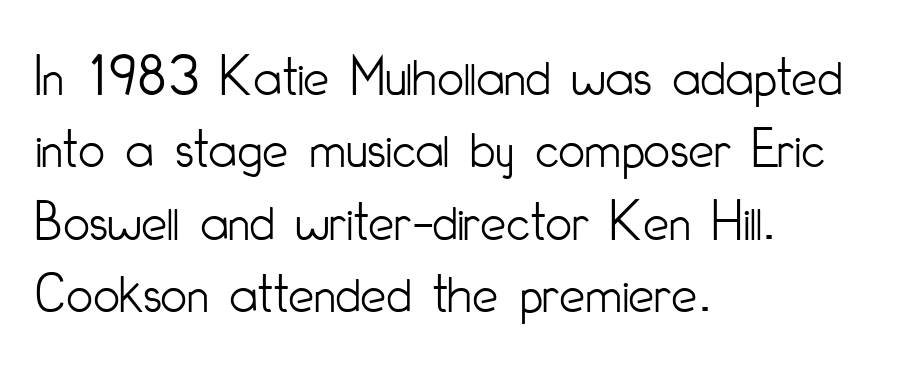
The image shows 58 px light, condensed sans-serif type, upright; set left-aligned, normal line spacing (1.25x), normal letter spacing, not underlined; low stroke contrast and a small x-height.
